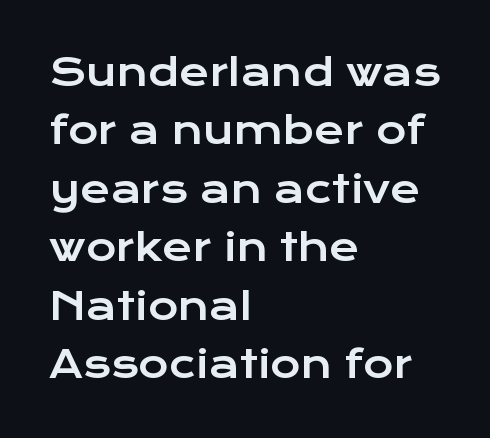
{"serif": "no", "italic": "no", "width": "wide", "stroke_contrast": "low", "x_height": "medium", "monospaced": "no", "underline": "no", "align": "left", "line_spacing": "normal", "line_spacing_ratio": 1.58, "letter_spacing": "normal", "letter_spacing_em": 0.0, "glyph_px": 37}
